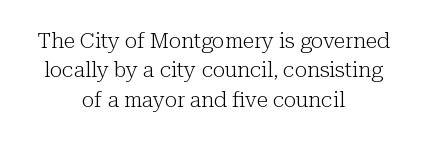
Bold? No — there's no thickening of the strokes. Words float on clear page, feet unadorned. The tracking reads as untouched default to a designer's eye. The letters stand upright; this is a roman face. Interline gaps are of average width in this sample. Reading down the block, each line starts at a different indent, mirrored at its end.
